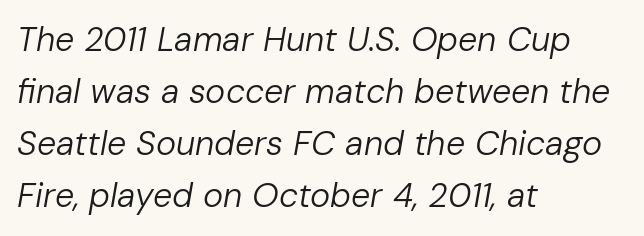
The image shows 34 px regular-weight type, italic (leaning right); set left-aligned, normal line spacing (1.53x), normal letter spacing, not underlined; low stroke contrast and a medium x-height.
